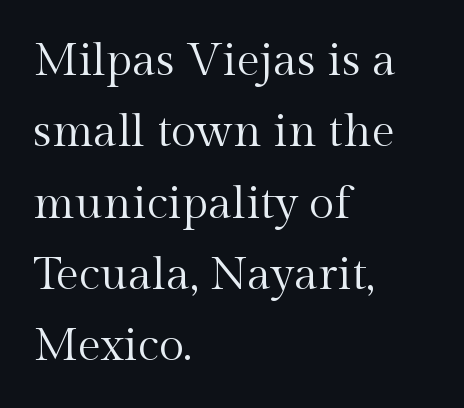
{"serif": "yes", "italic": "no", "bold": "no", "weight": "regular", "width": "normal", "x_height": "medium", "monospaced": "no", "underline": "no", "align": "left", "line_spacing": "normal", "line_spacing_ratio": 1.55, "letter_spacing": "normal", "letter_spacing_em": 0.0, "glyph_px": 46}
